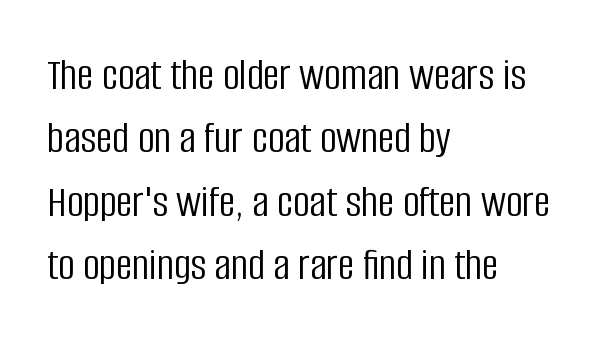
The image shows 46 px light, condensed sans-serif type, upright; set left-aligned, normal line spacing (1.38x), normal letter spacing, not underlined; low stroke contrast and a large x-height.
